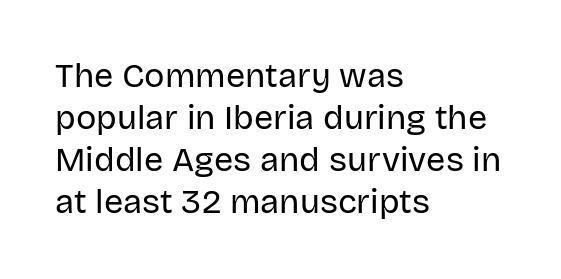
The image shows 34 px regular-weight sans-serif type, upright; set left-aligned, line spacing 1.24x, normal letter spacing, not underlined; low stroke contrast and a large x-height.
